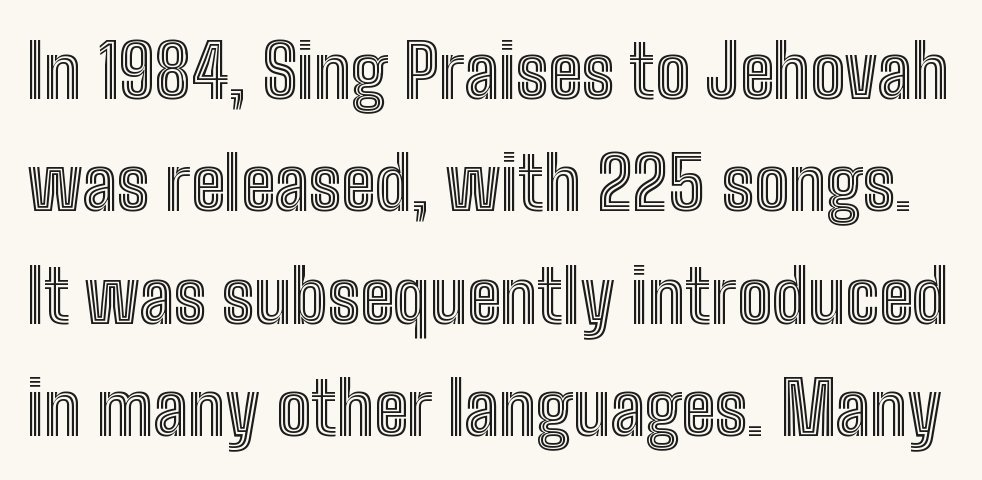
The image shows 73 px condensed type, upright; set normal line spacing (1.54x), normal letter spacing, not underlined; a medium x-height.
